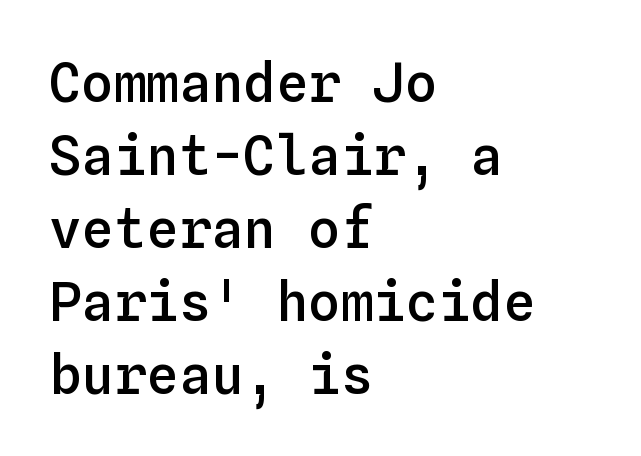
Q: Is the text bold? A: Semi-bold.
Q: Is the text italic (slanted)? A: No, it is upright.
Q: Is the text underlined? A: No.
Q: How is the paragraph aligned? A: Left-aligned.
Q: Is the spacing between letters normal or unusually wide? A: Normal.
Q: Is the spacing between lines tight, normal or loose? A: Normal.
Q: Width (condensed, normal, or wide)? A: Normal.
Q: Stroke contrast? A: Low.
Q: x-height? A: Medium.
Q: Monospaced? A: Yes.
